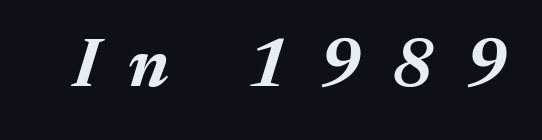
The image shows 69 px bold type, italic (leaning right); set unusually wide letter spacing (+0.44 em), not underlined; medium stroke contrast and a medium x-height.
